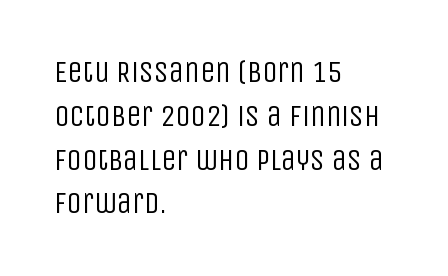
What's the leading like? Ordinary, nothing unusual. Ordinary non-slanted type is in use. This sample uses a sans-serif face. Caption: face not bold, strokes unweighted. Descender tails drop into unmarked territory. Is this a fixed-width face? No — the glyphs have proportional, varying widths.
